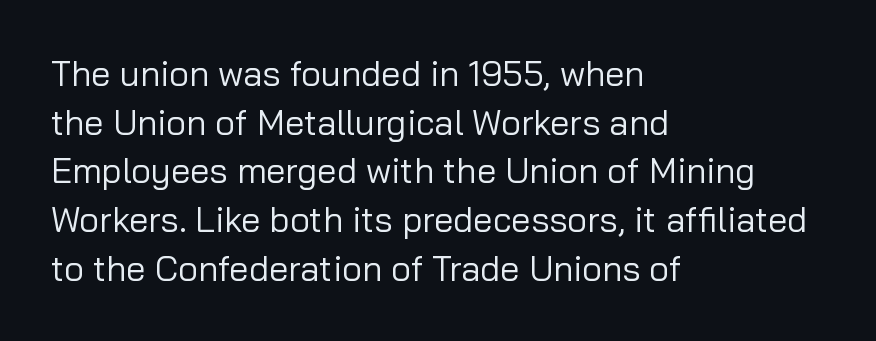
Q: Is the text bold? A: No.
Q: Is the text italic (slanted)? A: No, it is upright.
Q: Is the typeface a serif or a sans-serif typeface? A: Sans-serif.
Q: Is the text underlined? A: No.
Q: How is the paragraph aligned? A: Left-aligned.
Q: Is the spacing between letters normal or unusually wide? A: Normal.
Q: Is the spacing between lines tight, normal or loose? A: Normal.
Q: Width (condensed, normal, or wide)? A: Normal.
Q: Stroke contrast? A: Low.
Q: x-height? A: Medium.
Q: Monospaced? A: No.
